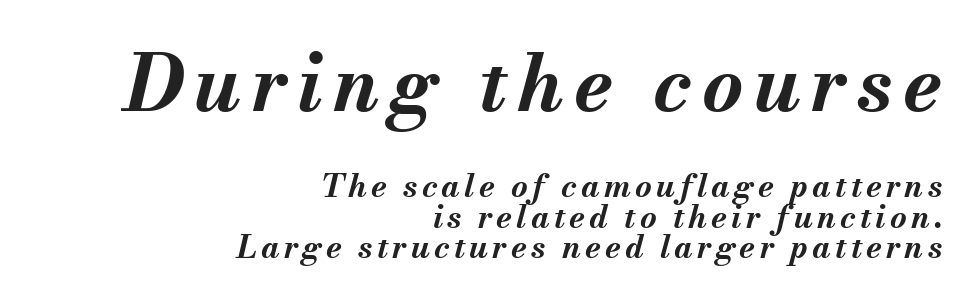
Q: Is the text bold? A: Yes.
Q: Is the text italic (slanted)? A: Yes, it leans right by about 13 degrees.
Q: Is the text underlined? A: No.
Q: How is the paragraph aligned? A: Right-aligned.
Q: Is the spacing between lines tight, normal or loose? A: Tight.
Q: Which block of text is set in a larger size, the first (top) or the second (bottom)? A: The first (top) one.
Q: Width (condensed, normal, or wide)? A: Normal.
Q: Stroke contrast? A: Medium.
Q: x-height? A: Small.
Q: Monospaced? A: No.
